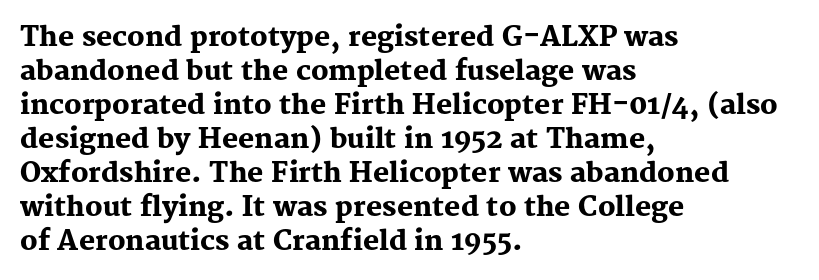
Does the weight exceed regular? Yes, all the way to bold. Short note: letters normally spaced. The space beneath each line is pristine and unruled. The typesetter chose a ragged-right arrangement here. Posture: vertical. The passage shown stacks its lines at a standard gap.
